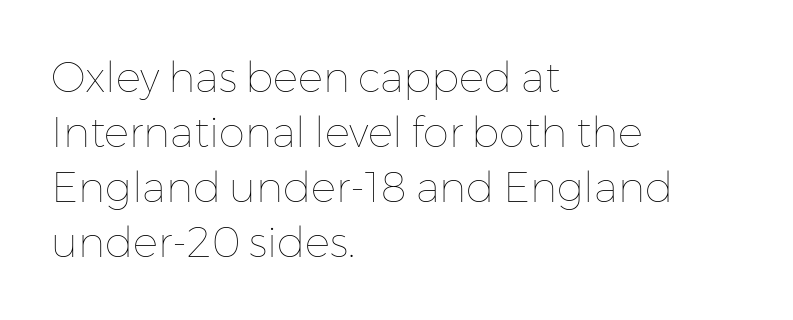
The rendering uses natural spacing where letterforms have individual widths. Posture: upright roman. What's the leading like? Ordinary, nothing unusual. A student would call this left alignment; a typographer would say flush left, rag right. Compared with typical body copy, the letter spacing here is the same. Rule under the text: the space is simply empty.
